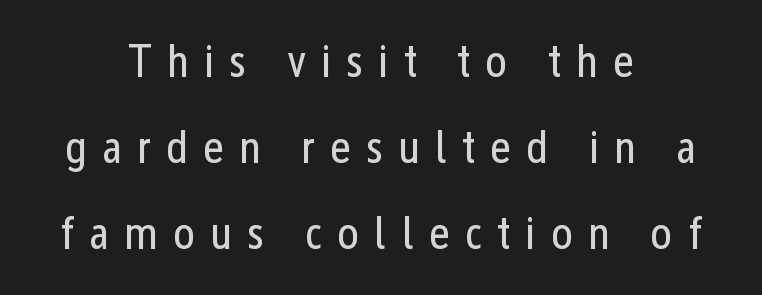
The image shows 47 px regular-weight, condensed sans-serif type, upright; set centered, line spacing 1.83x, unusually wide letter spacing (+0.31 em), not underlined; low stroke contrast and a medium x-height.
